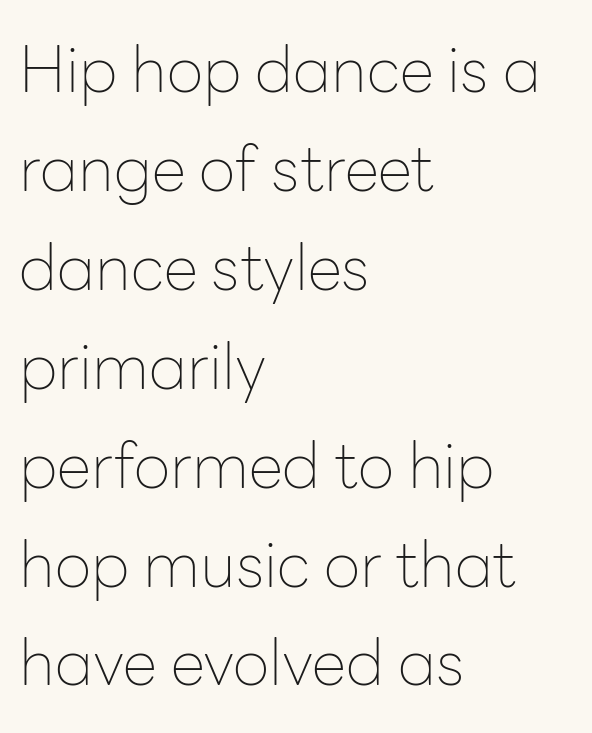
{"serif": "no", "italic": "no", "bold": "no", "weight": "thin", "width": "normal", "stroke_contrast": "low", "x_height": "medium", "monospaced": "no", "underline": "no", "align": "left", "line_spacing": "normal", "line_spacing_ratio": 1.57, "letter_spacing": "normal", "letter_spacing_em": 0.0, "glyph_px": 63}
